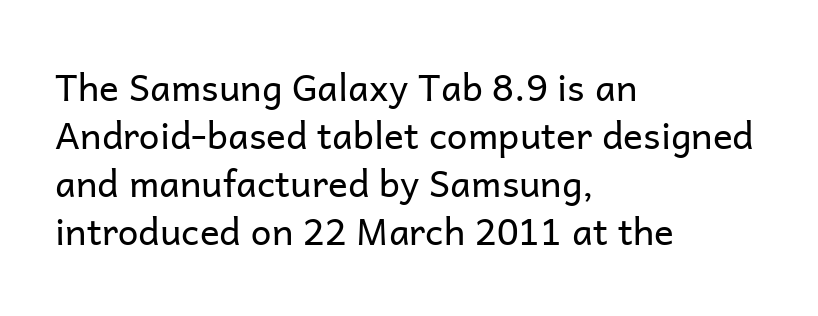
Q: Is the text bold? A: No.
Q: Is the text italic (slanted)? A: No, it is upright.
Q: Is the typeface a serif or a sans-serif typeface? A: Sans-serif.
Q: Is the text underlined? A: No.
Q: How is the paragraph aligned? A: Left-aligned.
Q: Is the spacing between letters normal or unusually wide? A: Normal.
Q: Is the spacing between lines tight, normal or loose? A: Normal.
Q: Width (condensed, normal, or wide)? A: Normal.
Q: Stroke contrast? A: Low.
Q: x-height? A: Medium.
Q: Monospaced? A: No.
